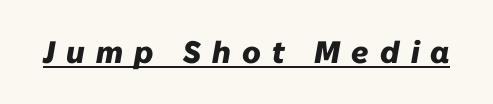
The image shows 31 px heavy type, italic (leaning right); set unusually wide letter spacing (+0.36 em), underlined; low stroke contrast and a medium x-height.
